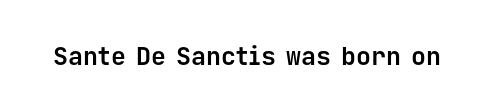
{"italic": "no", "bold": "yes", "underline": "no", "letter_spacing": "normal", "letter_spacing_em": 0.0, "glyph_px": 25}
